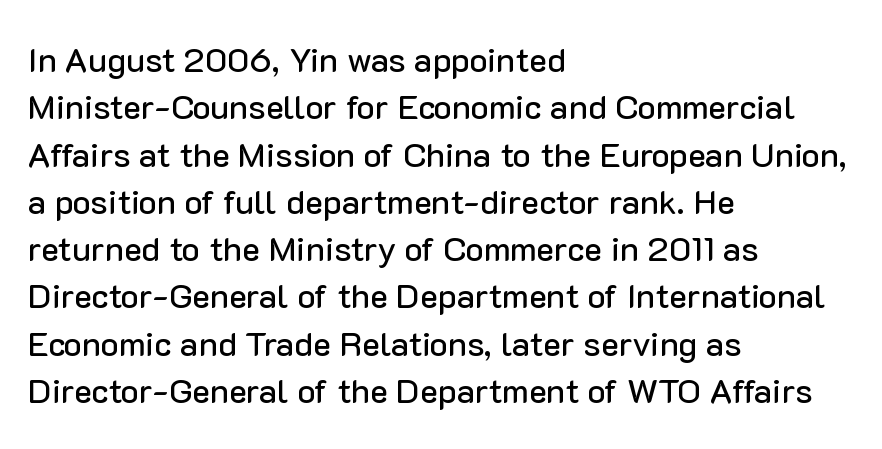
The image shows 34 px sans-serif type, upright; set left-aligned, normal line spacing (1.39x), normal letter spacing, not underlined; low stroke contrast and a medium x-height.
